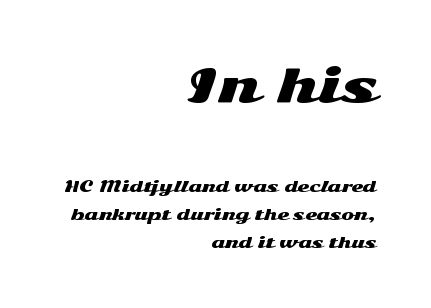
{"serif": "no", "width": "wide", "stroke_contrast": "medium", "x_height": "medium", "monospaced": "no", "underline": "no", "align": "right", "line_spacing_ratio": 1.84, "letter_spacing": "normal", "letter_spacing_em": 0.0, "larger_block": "first", "size_ratio": 3.07, "glyph_px": 46}
